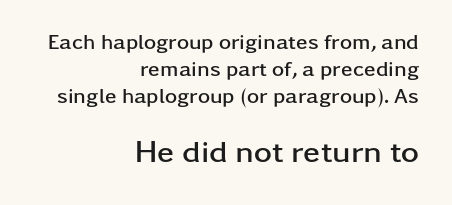
The face used here is proportionally spaced, like ordinary book or web type. Where is the straight margin? On the right. Clear beneath every line of the passage. Whoever set this made the second block the dominant, larger element.
